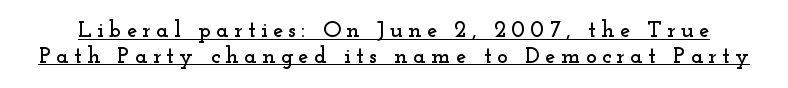
The image shows 23 px text type, upright; set tight line spacing (1.11x), unusually wide letter spacing (+0.23 em), underlined.
